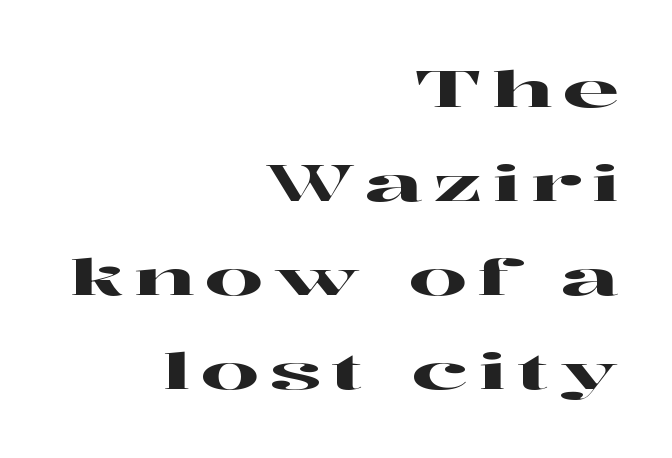
The image shows 51 px wide serif type, upright; set right-aligned, line spacing 1.84x, unusually wide letter spacing (+0.2 em), not underlined; high stroke contrast and a medium x-height.
